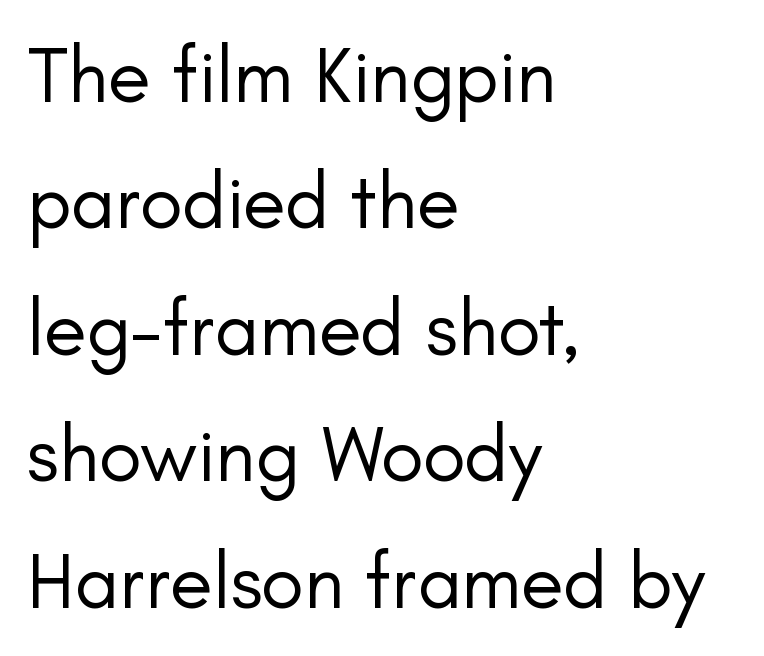
Q: Is the text bold? A: No.
Q: Is the text italic (slanted)? A: No, it is upright.
Q: Is the typeface a serif or a sans-serif typeface? A: Sans-serif.
Q: Is the text underlined? A: No.
Q: How is the paragraph aligned? A: Left-aligned.
Q: Is the spacing between letters normal or unusually wide? A: Normal.
Q: Is the spacing between lines tight, normal or loose? A: Normal.
Q: Width (condensed, normal, or wide)? A: Normal.
Q: Stroke contrast? A: Low.
Q: x-height? A: Small.
Q: Monospaced? A: No.
